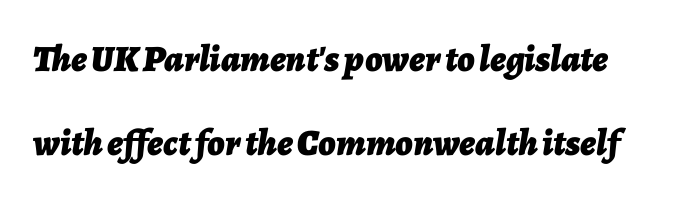
In terms of posture, this sample is oblique. Short note: letters normally spaced. Pretty heavy lettering here — definitely bold. Varying glyph widths throughout — classic text-font behaviour.
